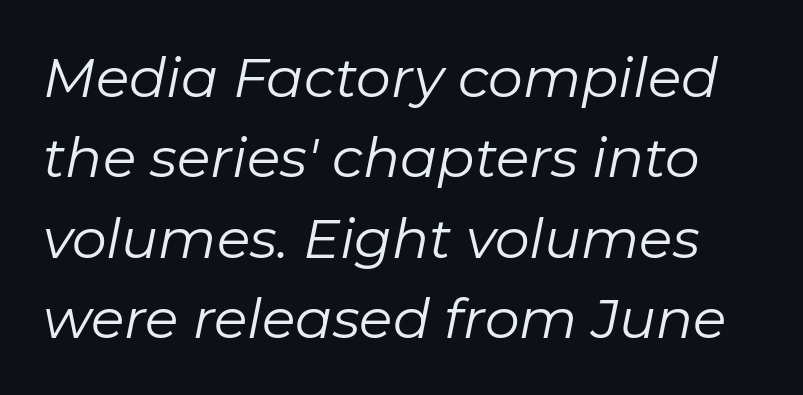
The image shows 55 px regular-weight type, italic (leaning right); set normal line spacing (1.46x), normal letter spacing, not underlined; low stroke contrast and a medium x-height.
